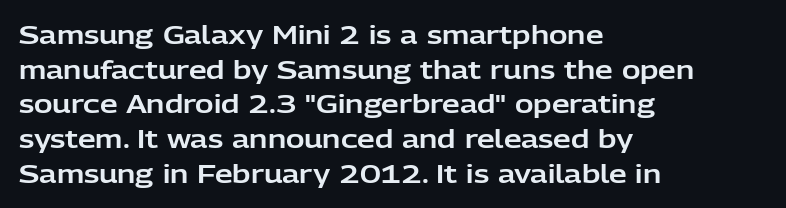
Q: Is the text italic (slanted)? A: No, it is upright.
Q: Is the text underlined? A: No.
Q: How is the paragraph aligned? A: Left-aligned.
Q: Is the spacing between letters normal or unusually wide? A: Normal.
Q: Is the spacing between lines tight, normal or loose? A: Normal.
